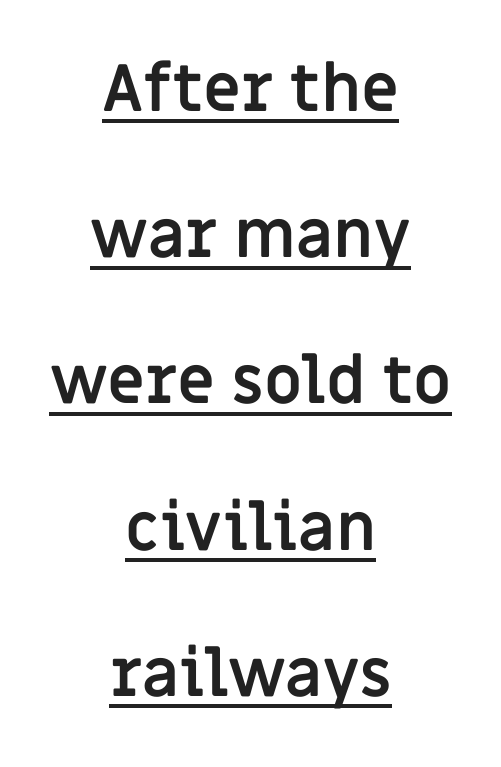
Chunky letters — that's bold for sure. The rendered words wear a rule along their underside. A typesetter would label this face a sans. The rendering positions every line midway between the sides. The lettering stays uniformly vertical, giving the passage a roman look. The horizontal fit of the characters is conventional and even.
